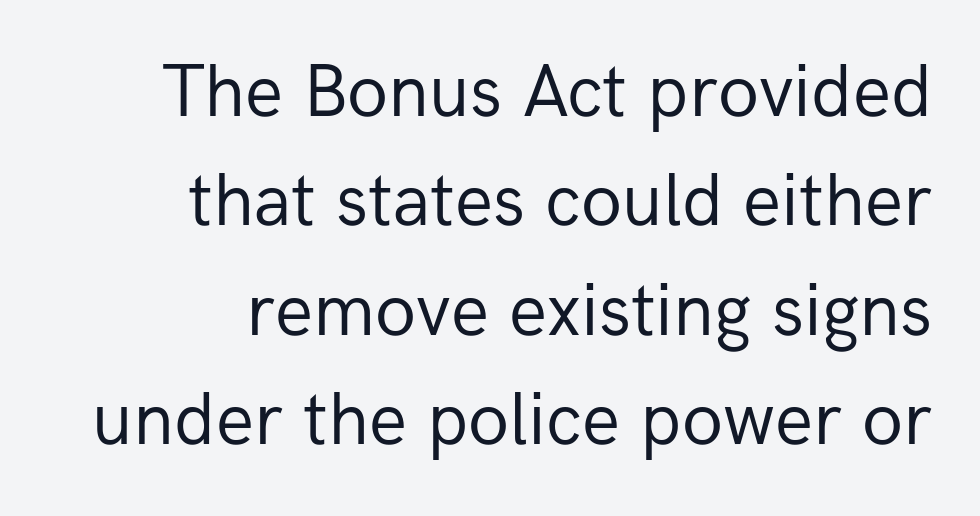
{"serif": "no", "italic": "no", "bold": "no", "weight": "regular", "width": "normal", "stroke_contrast": "low", "x_height": "medium", "monospaced": "no", "underline": "no", "align": "right", "line_spacing": "normal", "line_spacing_ratio": 1.46, "letter_spacing": "normal", "letter_spacing_em": 0.0, "glyph_px": 75}
